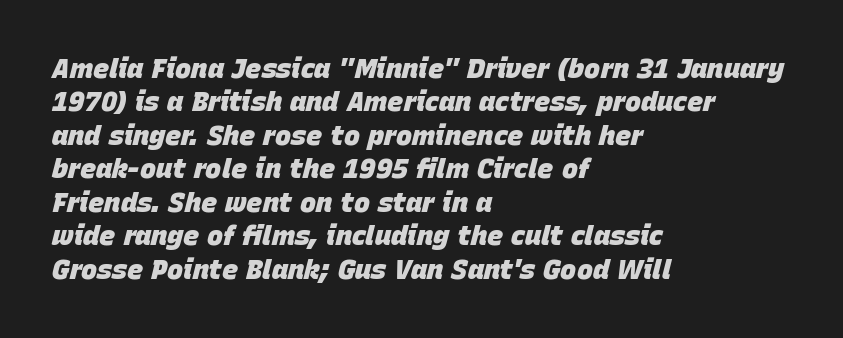
The image shows 27 px bold type, italic (leaning right); set left-aligned, line spacing 1.24x, normal letter spacing, not underlined.
